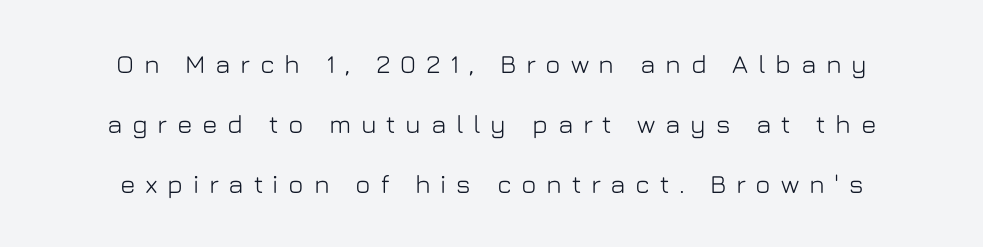
Compared with typical body copy, the letter spacing here is much looser. You can tell it's not italic because the verticals are truly vertical. Rows of type keep a wide berth in the vertical direction. Underline: absent. A centered setting, common on invitations and titles, is used for this passage.
